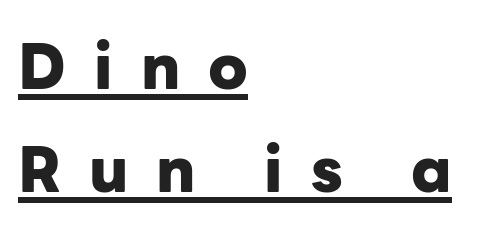
Characters follow at a spacing far wider than the type designer built in. Its strokes are broad and dark, the hallmark of bold type. Looks like someone drew a line under every word here. The rendering uses natural spacing where letterforms have individual widths. The typesetter chose a ragged-right arrangement here. To sum up the face: it is a sans, with no serifs.
